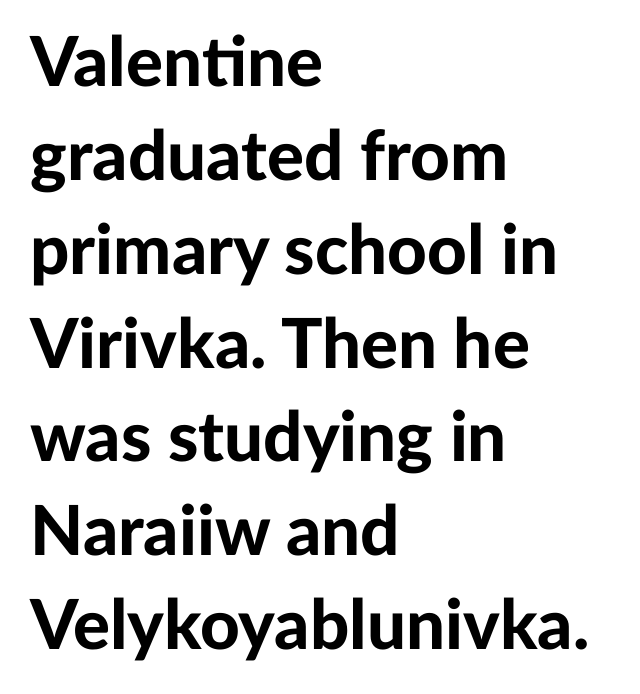
The image shows 69 px bold sans-serif type, upright; set left-aligned, normal line spacing (1.36x), normal letter spacing, not underlined; low stroke contrast and a medium x-height.
